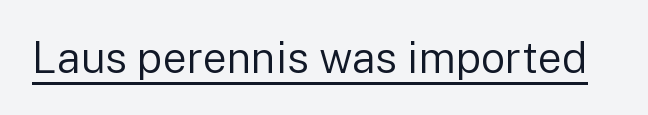
There is no visible air inserted between adjacent glyphs. When letters stand straight like this, we call the style roman or upright. Spacing verdict: proportional, widths tailored to each character. Check the space under the baseline: a stroke is drawn there. Type style note: lacks serifs.
